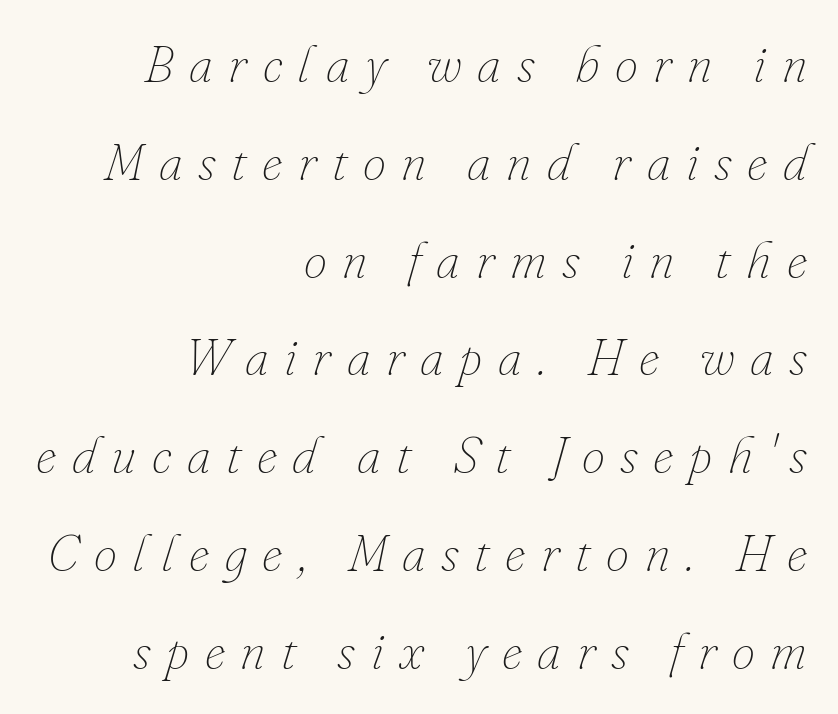
Unmarked baselines from the first word to the last. The letters advance in unequal steps, a hallmark of proportional type. Line endings align vertically; line beginnings do not. A light-to-regular cut is what we see here. Observe the lean: these are italic letterforms. The face used here is rendered with a markedly widened letterfit.
